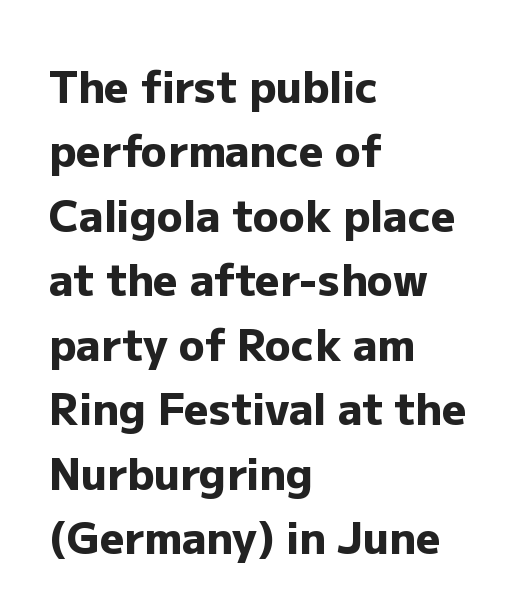
Vertical strokes here are truly vertical. The font family rendered here belongs to the sans-serif group. The gaps between neighbouring characters are ordinary and unremarkable. Successive baselines arrive at the customary interval.
